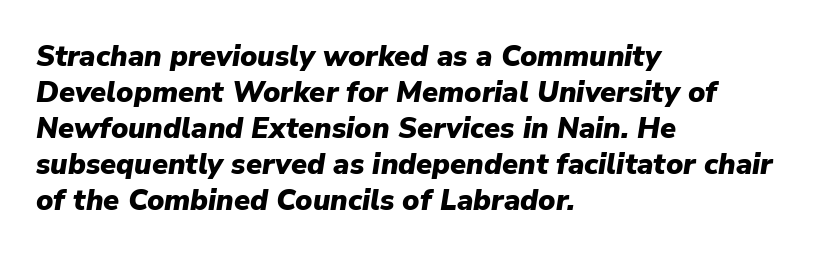
Q: Is the text bold? A: Yes.
Q: Is the text italic (slanted)? A: Yes, it leans right by about 9 degrees.
Q: Is the text underlined? A: No.
Q: How is the paragraph aligned? A: Left-aligned.
Q: Is the spacing between letters normal or unusually wide? A: Normal.
Q: Width (condensed, normal, or wide)? A: Normal.
Q: Stroke contrast? A: Low.
Q: x-height? A: Medium.
Q: Monospaced? A: No.
